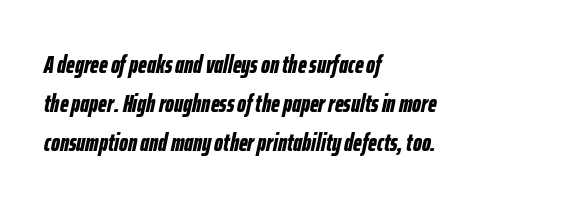
{"italic": "yes", "lean": "right", "slant_degrees": 12, "bold": "yes", "underline": "no", "align": "left", "line_spacing": "normal", "line_spacing_ratio": 1.57, "letter_spacing": "normal", "letter_spacing_em": 0.0, "glyph_px": 25}
